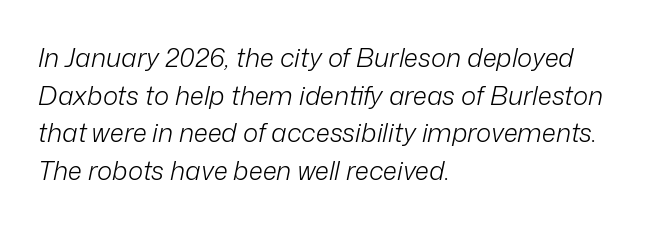
{"italic": "yes", "lean": "right", "slant_degrees": 12, "bold": "no", "underline": "no", "align": "left", "line_spacing": "normal", "line_spacing_ratio": 1.45, "letter_spacing": "normal", "letter_spacing_em": 0.0, "glyph_px": 26}
